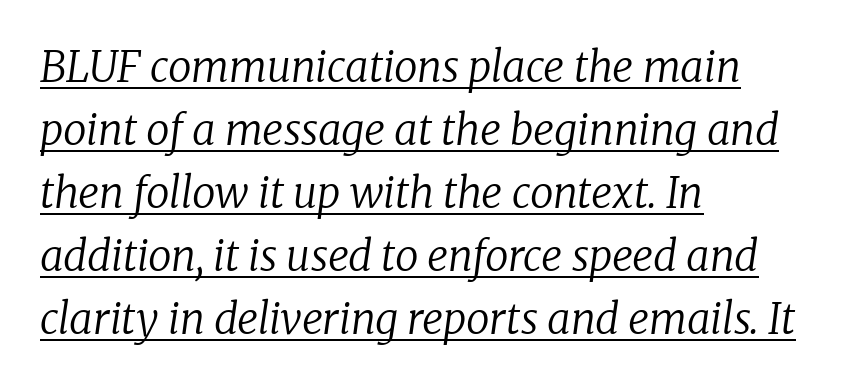
The passage shown is underscored from start to finish. Left-aligned paragraph, ragged on the right. The face used here has a pronounced slope to its letters. Character widths vary here, with narrow letters taking less room than wide ones.
